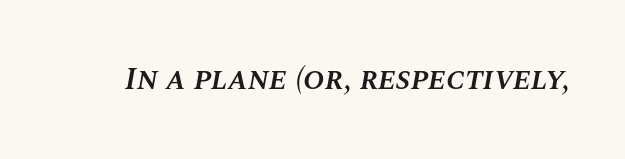
Q: Is the text bold? A: Semi-bold.
Q: Is the text italic (slanted)? A: Yes, it leans right by about 10 degrees.
Q: Is the text underlined? A: No.
Q: Is the spacing between letters normal or unusually wide? A: Normal.
Q: Width (condensed, normal, or wide)? A: Normal.
Q: Stroke contrast? A: Medium.
Q: x-height? A: Large.
Q: Monospaced? A: No.
